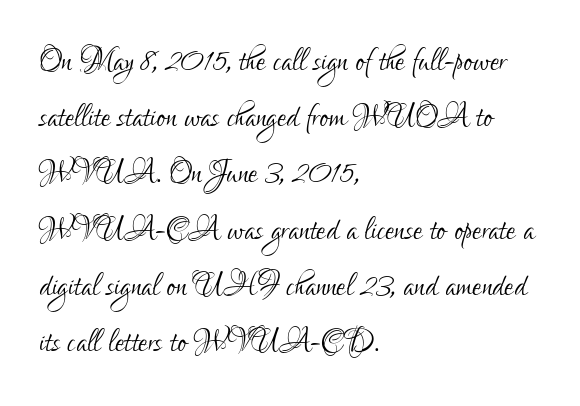
These lines are rendered in a variable-pitch font. The rendering uses a moderate line-height, typical for paragraphs. The line texture is even and compact thanks to regular tracking. Descenders hang freely into open space. The lines in this sample share a left origin and differ only in where they stop.
